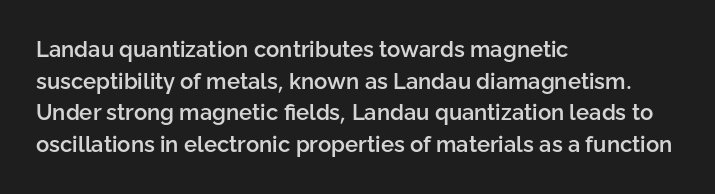
The image shows 22 px text type, upright; set left-aligned, normal line spacing (1.44x), normal letter spacing, not underlined.
